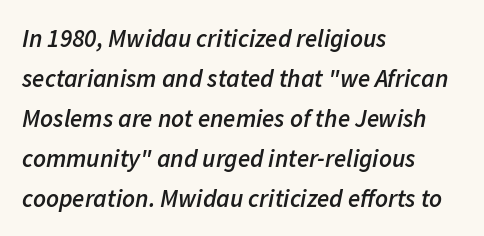
Q: Is the text bold? A: Semi-bold.
Q: Is the text italic (slanted)? A: Yes, it leans right by about 11 degrees.
Q: Is the text underlined? A: No.
Q: How is the paragraph aligned? A: Left-aligned.
Q: Is the spacing between letters normal or unusually wide? A: Normal.
Q: Is the spacing between lines tight, normal or loose? A: Normal.
